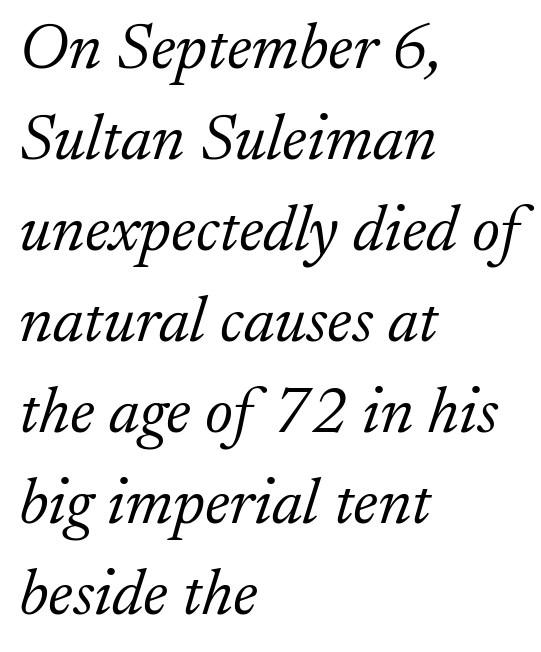
Decoration check: the copy has no underline. I'd call this a serif setting — the letters wear small feet. Line starts are locked; line ends wander. Characters are canted at an angle relative to the baseline's perpendicular.
